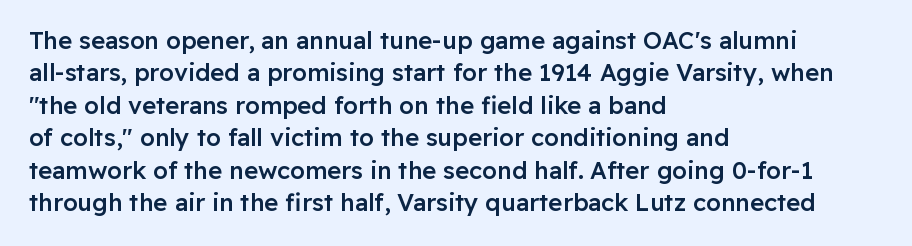
Q: Is the text bold? A: Semi-bold.
Q: Is the text italic (slanted)? A: No, it is upright.
Q: Is the text underlined? A: No.
Q: How is the paragraph aligned? A: Left-aligned.
Q: Is the spacing between letters normal or unusually wide? A: Normal.
Q: Is the spacing between lines tight, normal or loose? A: Normal.
